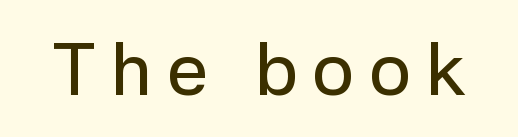
Serif or sans? Sans — the stroke terminals are bare. These lines were composed using upright roman letters. Here the designer chose a conventional face with non-uniform glyph widths. The area under the type is left untouched.
